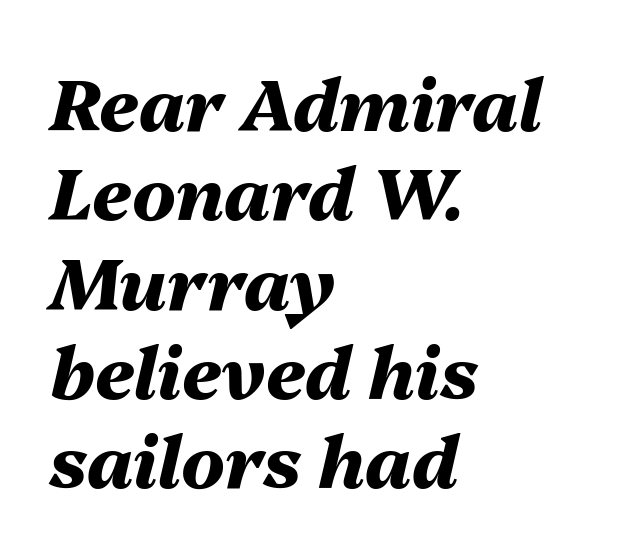
Q: Is the text bold? A: Yes.
Q: Is the text italic (slanted)? A: Yes, it leans right by about 13 degrees.
Q: Is the text underlined? A: No.
Q: How is the paragraph aligned? A: Left-aligned.
Q: Is the spacing between letters normal or unusually wide? A: Normal.
Q: Width (condensed, normal, or wide)? A: Normal.
Q: Stroke contrast? A: Medium.
Q: x-height? A: Medium.
Q: Monospaced? A: No.
